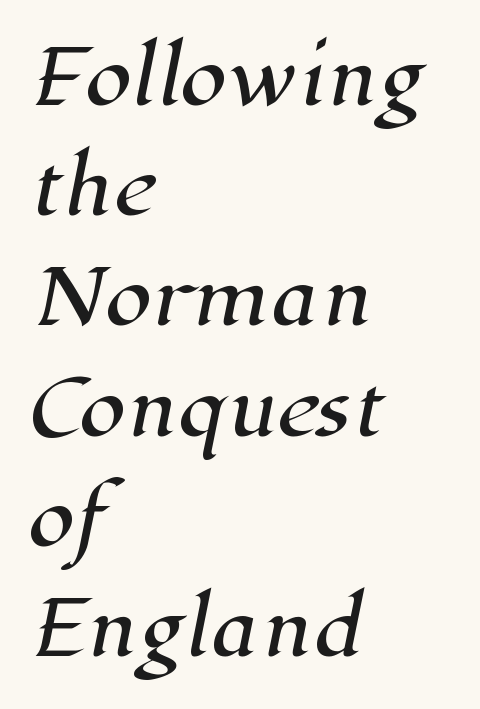
The image shows 75 px serif type; set left-aligned, normal line spacing (1.47x), normal letter spacing, not underlined; high stroke contrast and a medium x-height.
